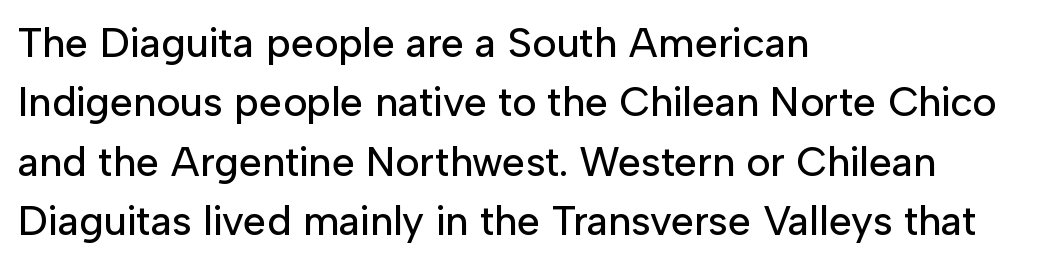
{"serif": "no", "italic": "no", "width": "normal", "stroke_contrast": "low", "x_height": "medium", "monospaced": "no", "underline": "no", "align": "left", "line_spacing": "normal", "line_spacing_ratio": 1.45, "letter_spacing": "normal", "letter_spacing_em": 0.0, "glyph_px": 41}
